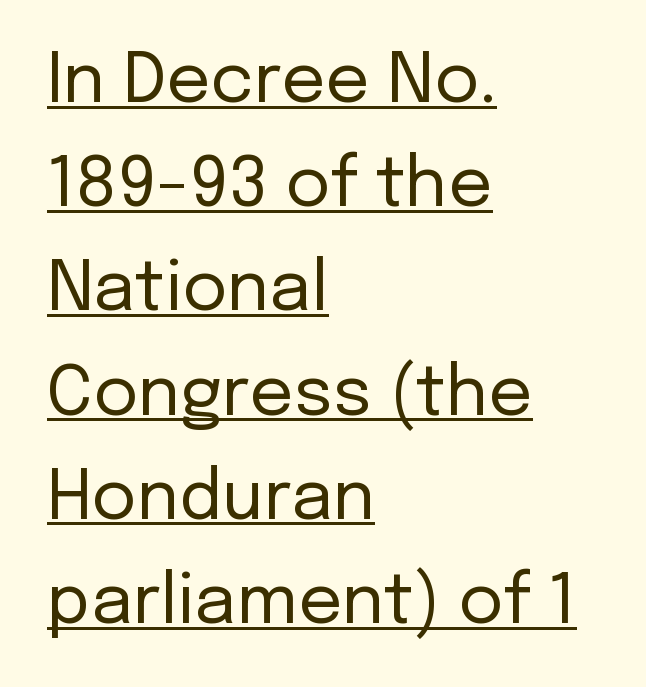
{"serif": "no", "italic": "no", "bold": "no", "weight": "regular", "width": "normal", "stroke_contrast": "low", "x_height": "medium", "monospaced": "no", "underline": "yes", "align": "left", "line_spacing": "normal", "line_spacing_ratio": 1.51, "letter_spacing": "normal", "letter_spacing_em": 0.0, "glyph_px": 69}
